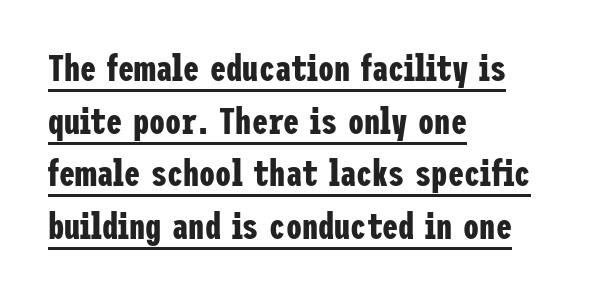
Q: Is the text bold? A: Yes.
Q: Is the text italic (slanted)? A: No, it is upright.
Q: Is the typeface a serif or a sans-serif typeface? A: Sans-serif.
Q: Is the text underlined? A: Yes.
Q: How is the paragraph aligned? A: Left-aligned.
Q: Is the spacing between letters normal or unusually wide? A: Normal.
Q: Is the spacing between lines tight, normal or loose? A: Normal.
Q: Width (condensed, normal, or wide)? A: Condensed.
Q: Stroke contrast? A: Low.
Q: x-height? A: Medium.
